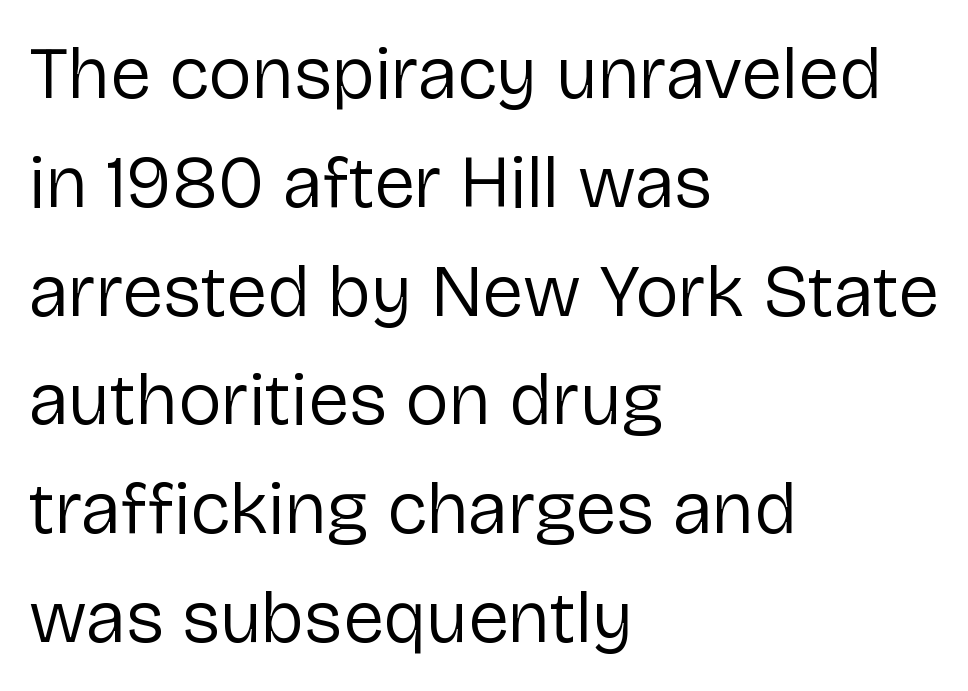
{"serif": "no", "italic": "no", "bold": "no", "weight": "regular", "width": "normal", "stroke_contrast": "low", "x_height": "medium", "monospaced": "no", "underline": "no", "align": "left", "line_spacing": "normal", "line_spacing_ratio": 1.47, "letter_spacing": "normal", "letter_spacing_em": 0.0, "glyph_px": 74}
